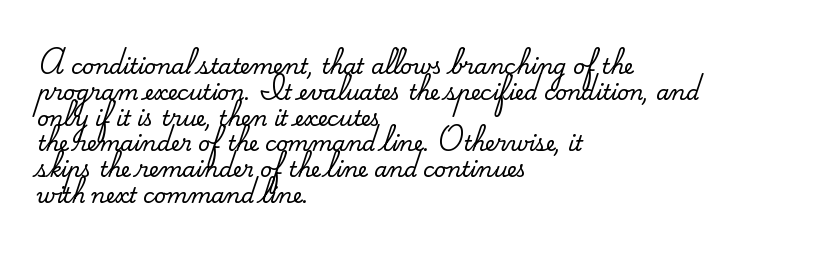
Q: Is the text italic (slanted)? A: Yes.
Q: Is the text underlined? A: No.
Q: How is the paragraph aligned? A: Left-aligned.
Q: Is the spacing between letters normal or unusually wide? A: Normal.
